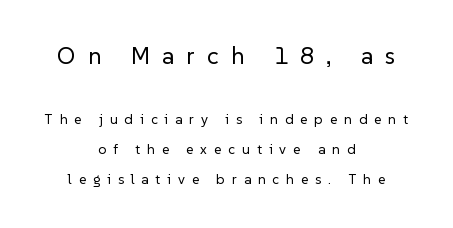
Q: Is the text bold? A: No.
Q: Is the text italic (slanted)? A: No, it is upright.
Q: Is the text underlined? A: No.
Q: How is the paragraph aligned? A: Centered.
Q: Is the spacing between letters normal or unusually wide? A: Unusually wide.
Q: Is the spacing between lines tight, normal or loose? A: Loose.
Q: Which block of text is set in a larger size, the first (top) or the second (bottom)? A: The first (top) one.
